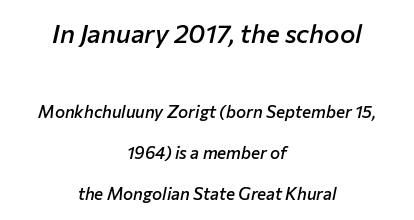
Plain, unruled lines of type. Centered paragraph, ragged on both sides. Look at the glyph heights: the upper group is clearly the bigger setting. There is no visible air inserted between adjacent glyphs. Loosely led — the rows are spread out. Summary of weight: moderately heavy, a semibold.
